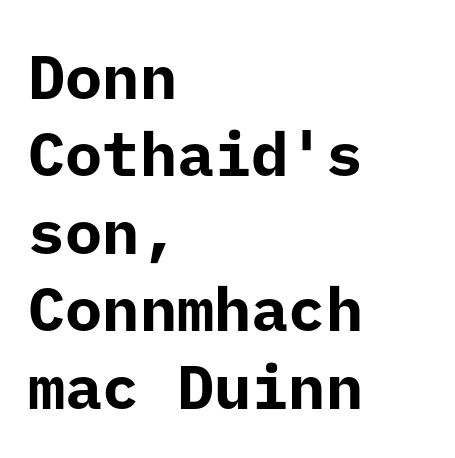
The vertical gap from one line to the next is medium. What kind of face is this? One without serifs — a sans. The characters look thick and weighty, a clear bold. Nothing unusual about the tracking: characters are spaced as the font intends. The lines are quadded left. Rule under the text: the space is simply empty.
